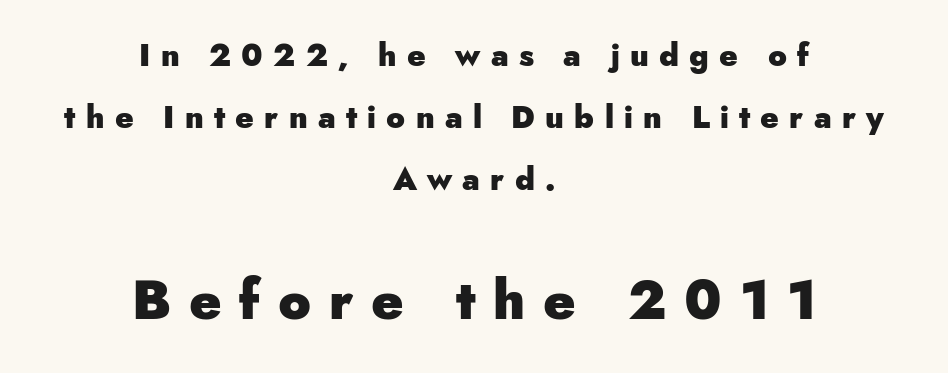
Character widths vary here, with narrow letters taking less room than wide ones. Clear beneath every line of the passage. Students, this is bold: see how much ink each stroke carries. Substantial extra tracking has been applied to these lines.
